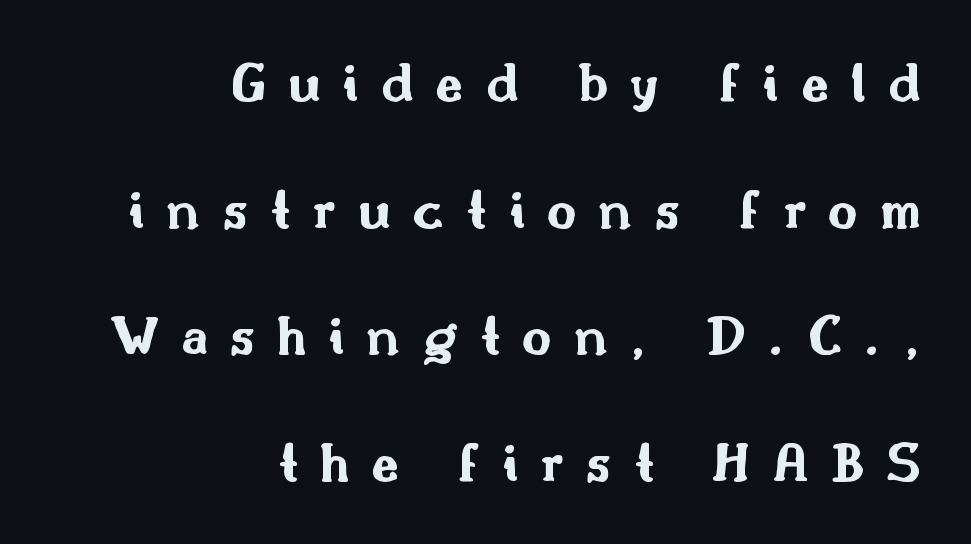
{"serif": "no", "italic": "no", "bold": "yes", "weight": "bold", "width": "wide", "stroke_contrast": "medium", "x_height": "small", "monospaced": "no", "underline": "no", "align": "right", "line_spacing": "loose", "line_spacing_ratio": 2.22, "letter_spacing": "wide", "letter_spacing_em": 0.39, "glyph_px": 57}
